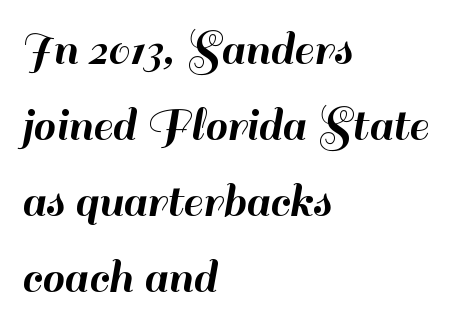
{"serif": "no", "width": "normal", "stroke_contrast": "high", "x_height": "small", "monospaced": "no", "underline": "no", "align": "left", "line_spacing": "normal", "line_spacing_ratio": 1.52, "letter_spacing": "normal", "letter_spacing_em": 0.0, "glyph_px": 50}
